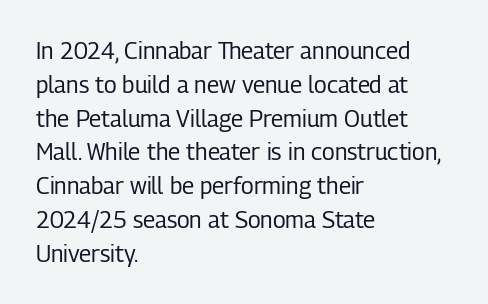
Just letters on the line, the space beneath them empty. Evenly set lines give the paragraph a standard silhouette. Heft: none added — not bold. Notice how the passage keeps a crisp vertical edge on the left only. No extra tracking has been applied to these lines. A roman cut, with each character standing at attention.
